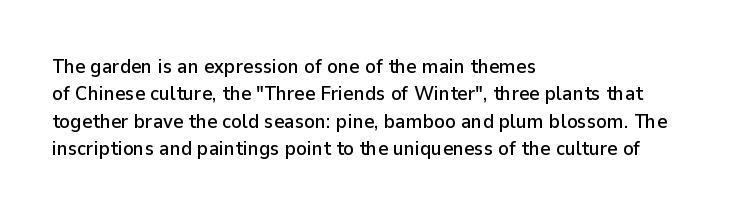
The specimen omits any rule beneath the text block's lines. The face used here is rendered with its standard letterfit. Posture: straight, roman, zero tilt. A student would call this left alignment; a typographer would say flush left, rag right. If you measured baseline to baseline, you'd find a middling distance.
